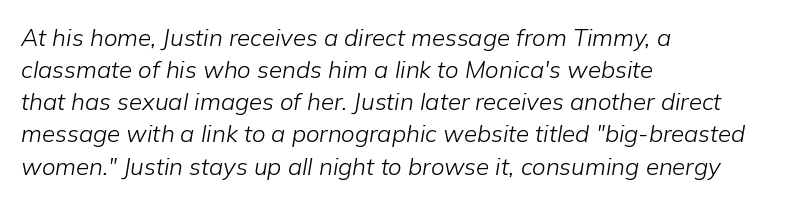
Q: Is the text bold? A: No.
Q: Is the text italic (slanted)? A: Yes, it leans right by about 9 degrees.
Q: Is the text underlined? A: No.
Q: How is the paragraph aligned? A: Left-aligned.
Q: Is the spacing between letters normal or unusually wide? A: Normal.
Q: Is the spacing between lines tight, normal or loose? A: Normal.
